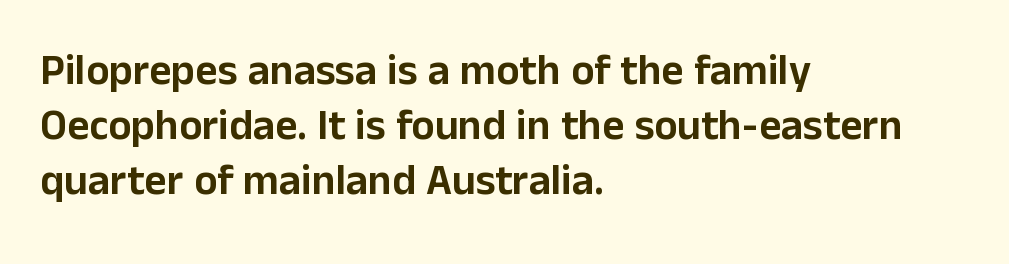
The image shows 43 px sans-serif type, upright; set left-aligned, normal line spacing (1.28x), normal letter spacing, not underlined; low stroke contrast and a medium x-height.
